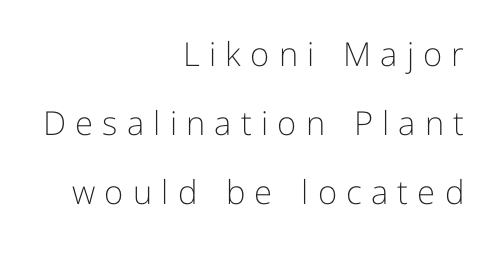
The image shows 33 px light sans-serif type, upright; set right-aligned, loose line spacing (2.09x), unusually wide letter spacing (+0.28 em), not underlined; low stroke contrast and a medium x-height.
